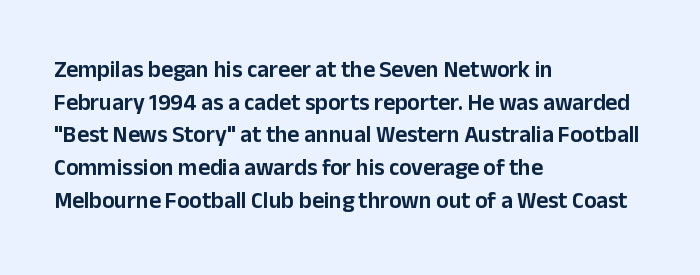
Q: Is the text italic (slanted)? A: No, it is upright.
Q: Is the text underlined? A: No.
Q: How is the paragraph aligned? A: Left-aligned.
Q: Is the spacing between letters normal or unusually wide? A: Normal.
Q: Is the spacing between lines tight, normal or loose? A: Normal.
